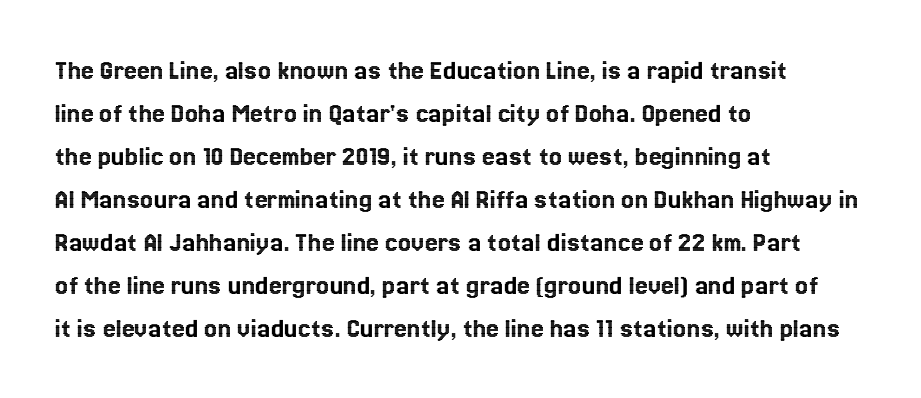
The image shows 29 px text type, upright; set left-aligned, normal line spacing (1.48x), normal letter spacing, not underlined; a medium x-height.
